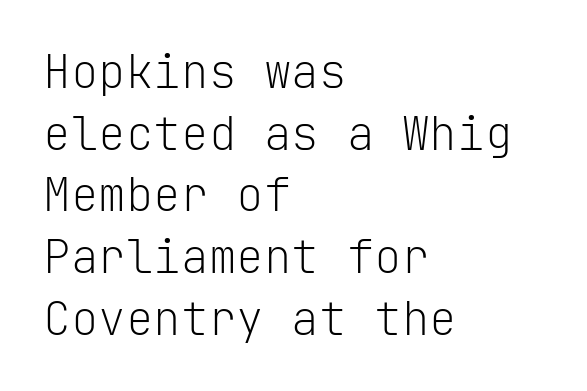
{"serif": "no", "italic": "no", "bold": "no", "weight": "light", "width": "normal", "stroke_contrast": "low", "x_height": "medium", "monospaced": "yes", "underline": "no", "align": "left", "line_spacing": "normal", "line_spacing_ratio": 1.34, "letter_spacing": "normal", "letter_spacing_em": 0.0, "glyph_px": 46}
